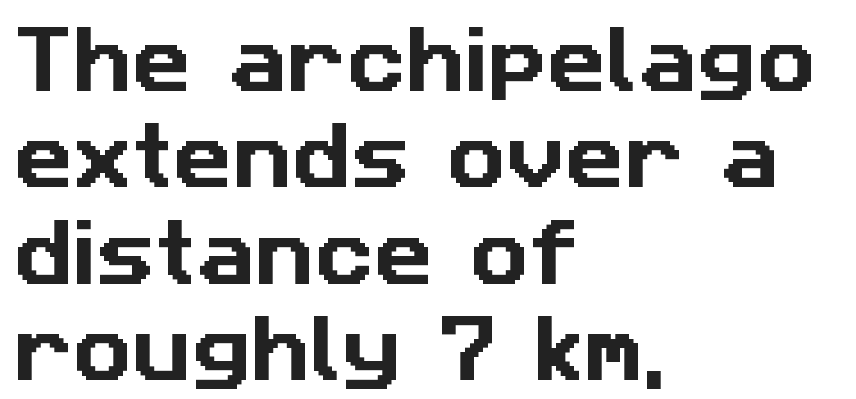
Has an underline been added? It has not. Looks like regular typesetting: each glyph gets only the width it needs. Here the glyphs are tracked normally, forming tight word shapes. Rows of type keep a routine distance in the vertical direction.
